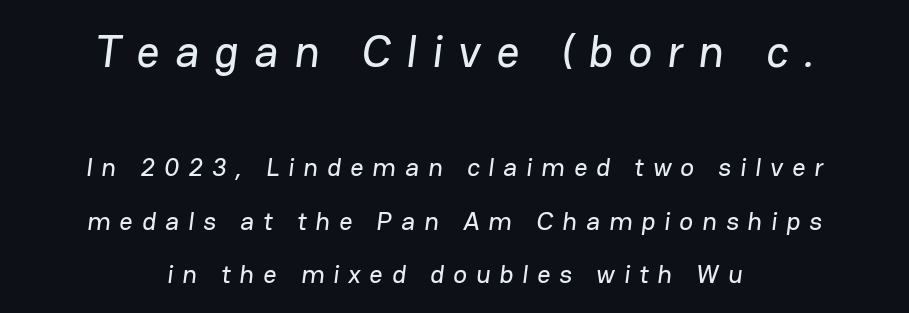
The image shows 45 px sans-serif type; set centered, loose line spacing (2.05x), unusually wide letter spacing (+0.34 em), not underlined; the first (top) block is 1.73x larger; low stroke contrast and a medium x-height.
